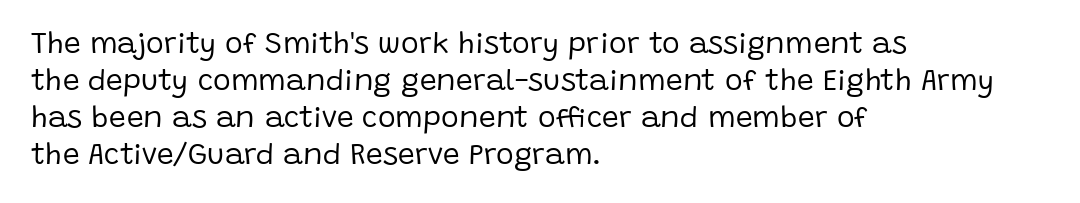
{"serif": "no", "italic": "no", "bold": "no", "weight": "regular", "width": "normal", "stroke_contrast": "low", "x_height": "large", "monospaced": "no", "underline": "no", "align": "left", "line_spacing_ratio": 1.23, "letter_spacing": "normal", "letter_spacing_em": 0.0, "glyph_px": 30}
